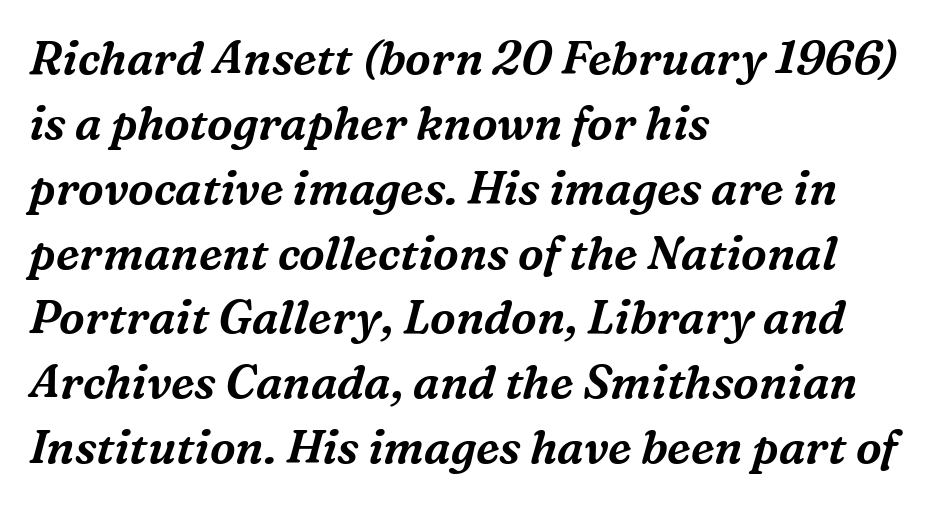
Q: Is the text italic (slanted)? A: Yes, it leans right by about 16 degrees.
Q: Is the typeface a serif or a sans-serif typeface? A: Serif.
Q: Is the text underlined? A: No.
Q: How is the paragraph aligned? A: Left-aligned.
Q: Is the spacing between letters normal or unusually wide? A: Normal.
Q: Is the spacing between lines tight, normal or loose? A: Normal.
Q: Width (condensed, normal, or wide)? A: Normal.
Q: Stroke contrast? A: Medium.
Q: x-height? A: Medium.
Q: Monospaced? A: No.
